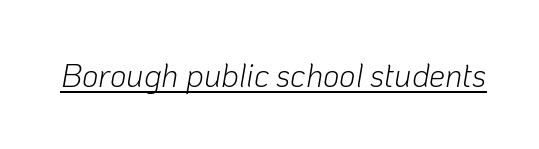
Q: Is the text bold? A: No.
Q: Is the text italic (slanted)? A: Yes, it leans right by about 10 degrees.
Q: Is the text underlined? A: Yes.
Q: Is the spacing between letters normal or unusually wide? A: Normal.
Q: Width (condensed, normal, or wide)? A: Normal.
Q: Stroke contrast? A: Low.
Q: x-height? A: Medium.
Q: Monospaced? A: No.
